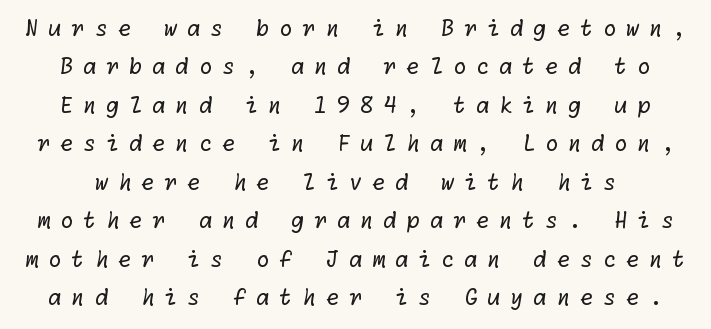
{"bold": "no", "underline": "no", "line_spacing_ratio": 1.75, "letter_spacing": "wide", "letter_spacing_em": 0.43, "glyph_px": 22}
